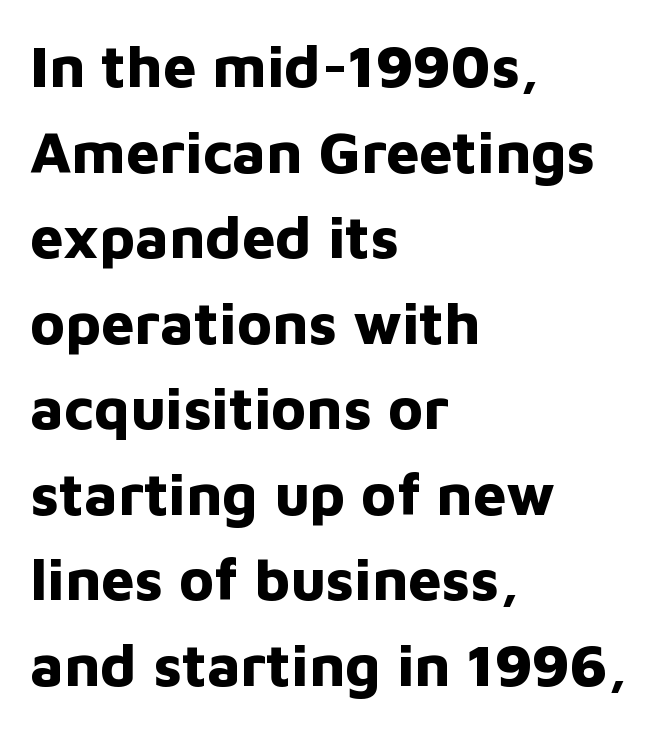
Q: Is the text bold? A: Yes.
Q: Is the text italic (slanted)? A: No, it is upright.
Q: Is the typeface a serif or a sans-serif typeface? A: Sans-serif.
Q: Is the text underlined? A: No.
Q: How is the paragraph aligned? A: Left-aligned.
Q: Is the spacing between letters normal or unusually wide? A: Normal.
Q: Is the spacing between lines tight, normal or loose? A: Normal.
Q: Width (condensed, normal, or wide)? A: Normal.
Q: Stroke contrast? A: Low.
Q: x-height? A: Medium.
Q: Monospaced? A: No.
